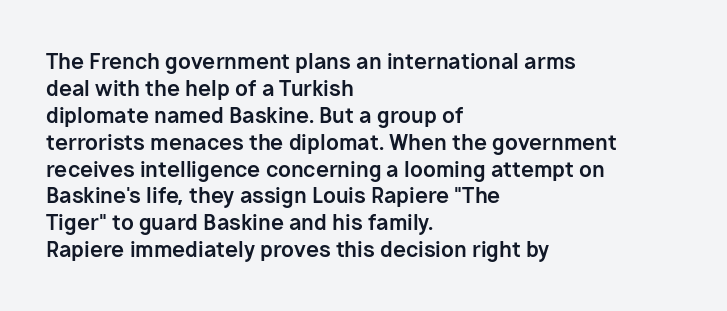
The image shows 21 px bold type, upright; set left-aligned, normal line spacing (1.28x), normal letter spacing, not underlined.
